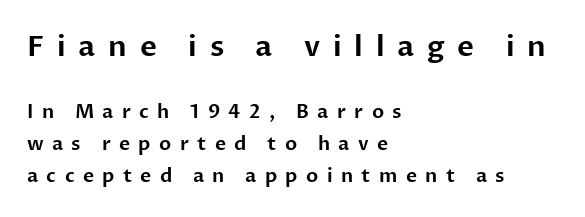
The earlier block is typeset at a bigger size than the later block. Notice how the passage keeps a crisp vertical edge on the left only. Vertically, the passage feels balanced, rows spaced as you'd expect. Italic: no, the glyphs are upright roman.
